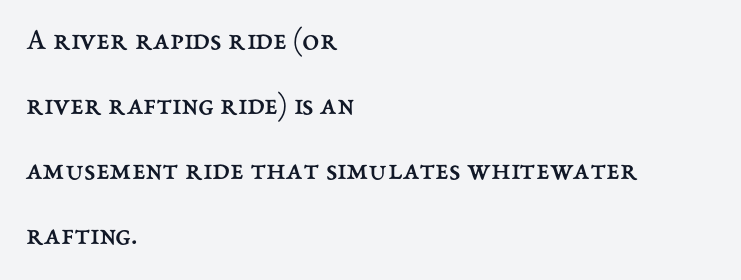
{"italic": "no", "bold": "no", "weight": "regular", "width": "normal", "stroke_contrast": "medium", "x_height": "medium", "monospaced": "no", "underline": "no", "align": "left", "line_spacing": "loose", "line_spacing_ratio": 2.1, "letter_spacing": "normal", "letter_spacing_em": 0.0, "glyph_px": 31}
